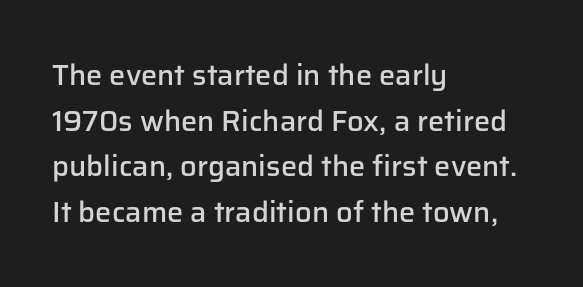
Q: Is the text bold? A: Semi-bold.
Q: Is the text italic (slanted)? A: No, it is upright.
Q: Is the typeface a serif or a sans-serif typeface? A: Sans-serif.
Q: Is the text underlined? A: No.
Q: How is the paragraph aligned? A: Left-aligned.
Q: Is the spacing between letters normal or unusually wide? A: Normal.
Q: Is the spacing between lines tight, normal or loose? A: Normal.
Q: Width (condensed, normal, or wide)? A: Normal.
Q: Stroke contrast? A: Low.
Q: x-height? A: Medium.
Q: Monospaced? A: No.
